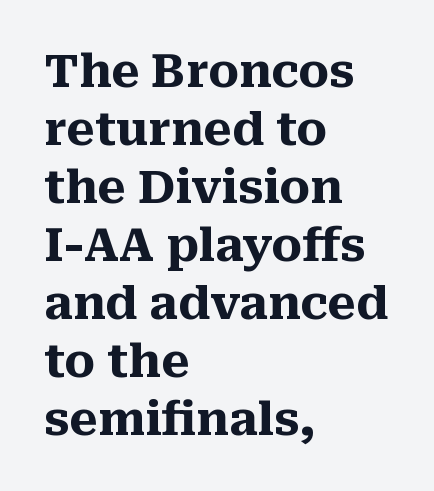
Q: Is the text bold? A: Yes.
Q: Is the text italic (slanted)? A: No, it is upright.
Q: Is the typeface a serif or a sans-serif typeface? A: Serif.
Q: Is the text underlined? A: No.
Q: How is the paragraph aligned? A: Left-aligned.
Q: Is the spacing between letters normal or unusually wide? A: Normal.
Q: Is the spacing between lines tight, normal or loose? A: Normal.
Q: Width (condensed, normal, or wide)? A: Normal.
Q: Stroke contrast? A: Medium.
Q: x-height? A: Medium.
Q: Monospaced? A: No.
